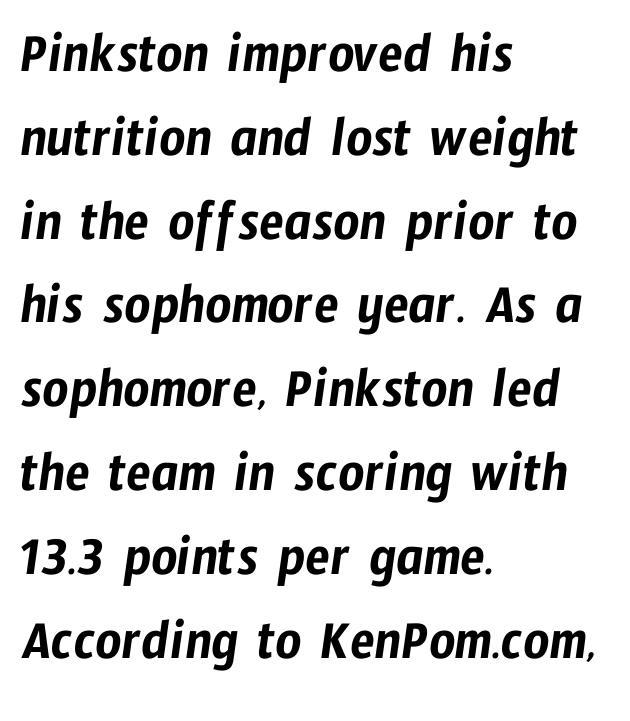
The image shows 57 px condensed sans-serif type; set left-aligned, normal line spacing (1.47x), normal letter spacing, not underlined; low stroke contrast and a medium x-height.
